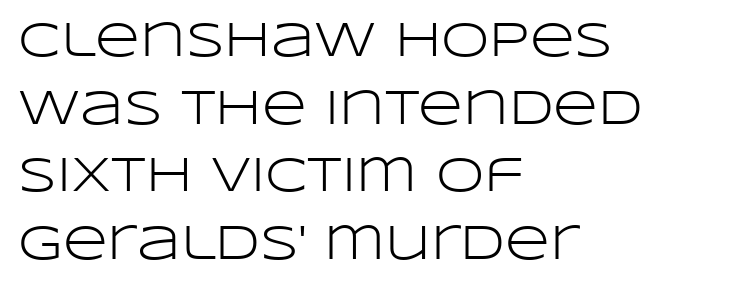
Q: Is the text bold? A: No.
Q: Is the text italic (slanted)? A: No, it is upright.
Q: Is the typeface a serif or a sans-serif typeface? A: Sans-serif.
Q: Is the text underlined? A: No.
Q: How is the paragraph aligned? A: Left-aligned.
Q: Is the spacing between letters normal or unusually wide? A: Normal.
Q: Is the spacing between lines tight, normal or loose? A: Normal.
Q: Width (condensed, normal, or wide)? A: Wide.
Q: Stroke contrast? A: Low.
Q: x-height? A: Large.
Q: Monospaced? A: No.
